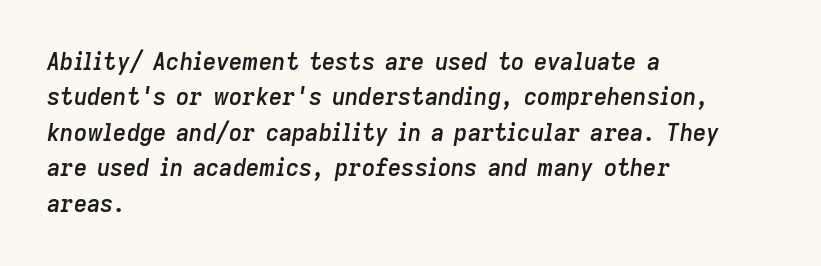
The specimen omits any rule beneath the text block's lines. Students, this is semibold: more ink than regular, less than bold. Caption: multi-line text, flush left, ragged right. The passage shown leans; its letterforms are oblique. Words appear dense and cohesive because spacing is normal. Is there much room between lines? A standard amount, neither cramped nor airy.
